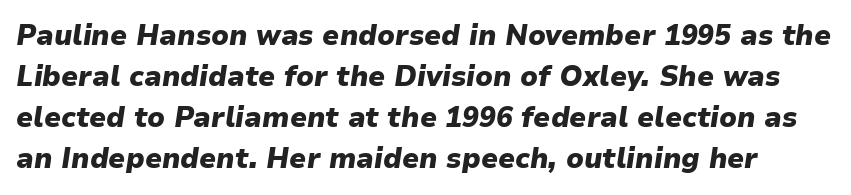
{"italic": "yes", "lean": "right", "slant_degrees": 9, "bold": "yes", "weight": "heavy", "width": "normal", "stroke_contrast": "low", "x_height": "medium", "monospaced": "no", "underline": "no", "line_spacing": "normal", "line_spacing_ratio": 1.47, "letter_spacing": "normal", "letter_spacing_em": 0.0, "glyph_px": 28}
